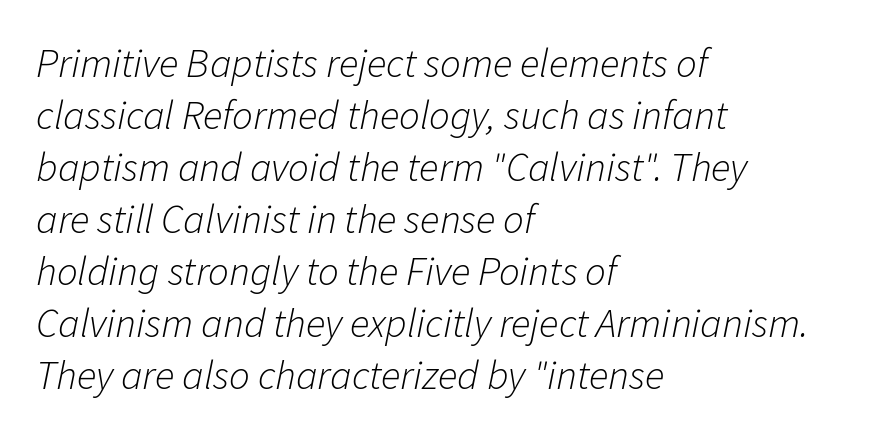
Q: Is the text bold? A: No.
Q: Is the text italic (slanted)? A: Yes, it leans right by about 11 degrees.
Q: Is the text underlined? A: No.
Q: How is the paragraph aligned? A: Left-aligned.
Q: Is the spacing between letters normal or unusually wide? A: Normal.
Q: Is the spacing between lines tight, normal or loose? A: Normal.
Q: Width (condensed, normal, or wide)? A: Normal.
Q: Stroke contrast? A: Low.
Q: x-height? A: Medium.
Q: Monospaced? A: No.
